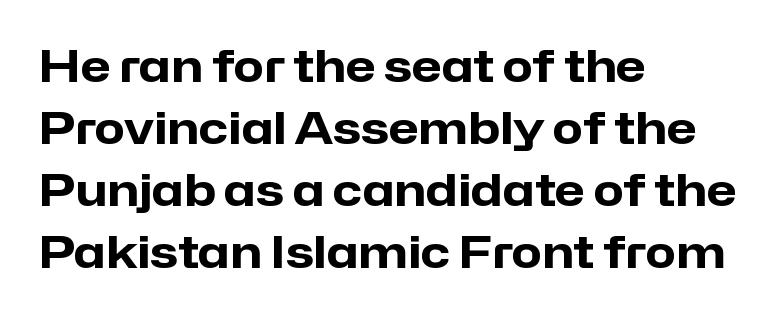
{"serif": "no", "italic": "no", "bold": "yes", "weight": "heavy", "width": "normal", "stroke_contrast": "low", "x_height": "medium", "monospaced": "no", "underline": "no", "align": "left", "line_spacing": "normal", "line_spacing_ratio": 1.41, "letter_spacing": "normal", "letter_spacing_em": 0.0, "glyph_px": 44}
